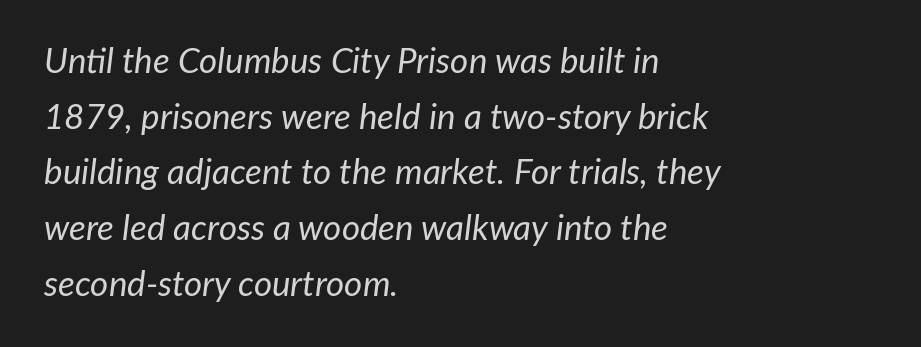
Q: Is the text bold? A: No.
Q: Is the text italic (slanted)? A: Yes, it leans right by about 7 degrees.
Q: Is the text underlined? A: No.
Q: How is the paragraph aligned? A: Left-aligned.
Q: Is the spacing between letters normal or unusually wide? A: Normal.
Q: Is the spacing between lines tight, normal or loose? A: Normal.
Q: Width (condensed, normal, or wide)? A: Normal.
Q: Stroke contrast? A: Low.
Q: x-height? A: Medium.
Q: Monospaced? A: No.
